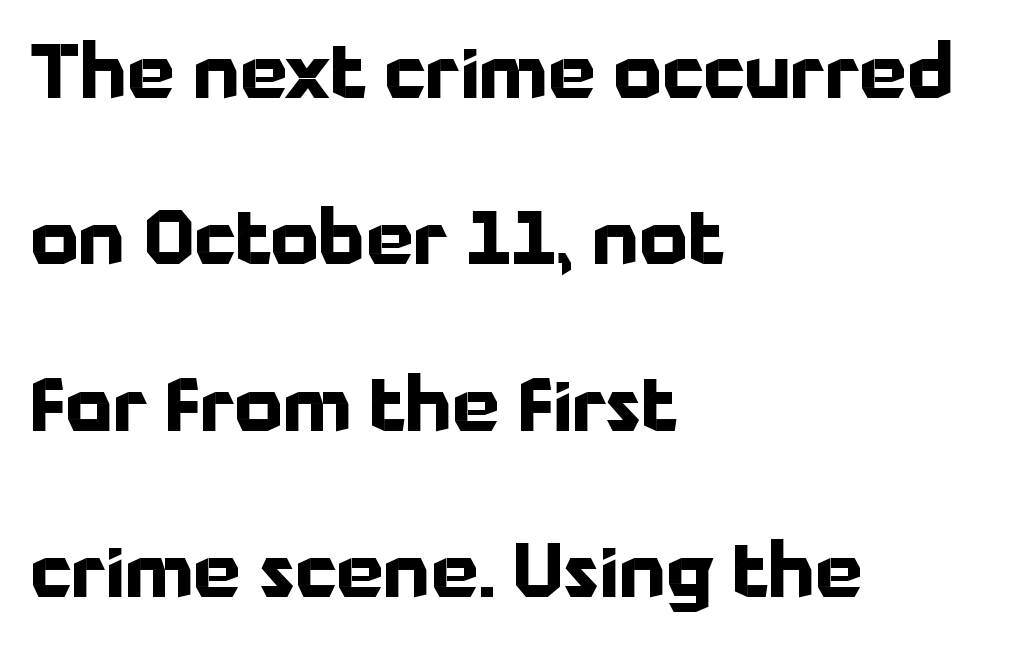
{"serif": "no", "italic": "no", "bold": "yes", "weight": "bold", "width": "normal", "stroke_contrast": "low", "x_height": "medium", "monospaced": "no", "underline": "no", "align": "left", "line_spacing": "loose", "line_spacing_ratio": 2.22, "letter_spacing": "normal", "letter_spacing_em": 0.0, "glyph_px": 75}
